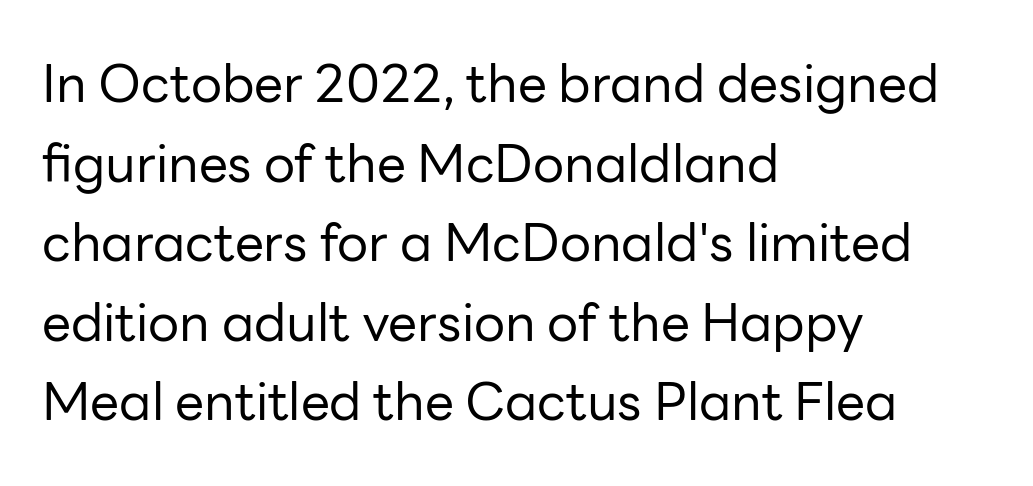
{"serif": "no", "italic": "no", "bold": "no", "weight": "regular", "width": "normal", "stroke_contrast": "low", "x_height": "medium", "monospaced": "no", "underline": "no", "align": "left", "line_spacing": "normal", "line_spacing_ratio": 1.53, "letter_spacing": "normal", "letter_spacing_em": 0.0, "glyph_px": 52}
